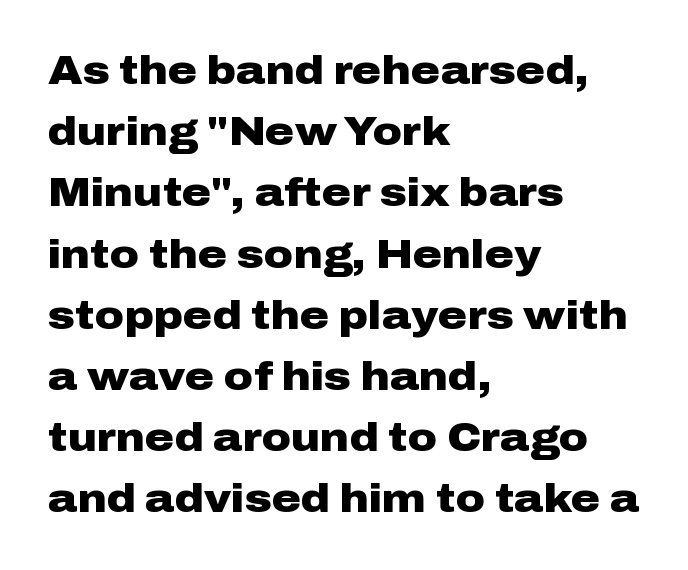
{"serif": "no", "italic": "no", "bold": "yes", "weight": "heavy", "width": "wide", "stroke_contrast": "low", "x_height": "medium", "monospaced": "no", "underline": "no", "align": "left", "line_spacing": "normal", "line_spacing_ratio": 1.53, "letter_spacing": "normal", "letter_spacing_em": 0.0, "glyph_px": 40}
